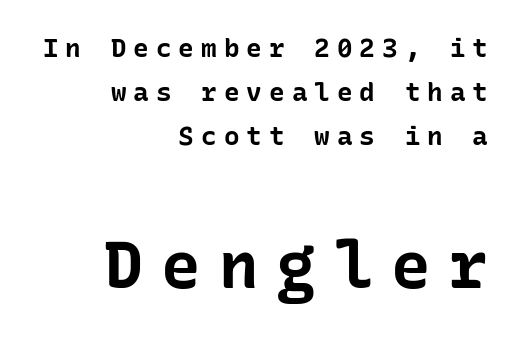
The image shows 66 px bold sans-serif type, upright; set right-aligned, normal line spacing (1.7x), unusually wide letter spacing (+0.27 em), not underlined; the second (bottom) block is 2.54x larger; low stroke contrast and a medium x-height.
